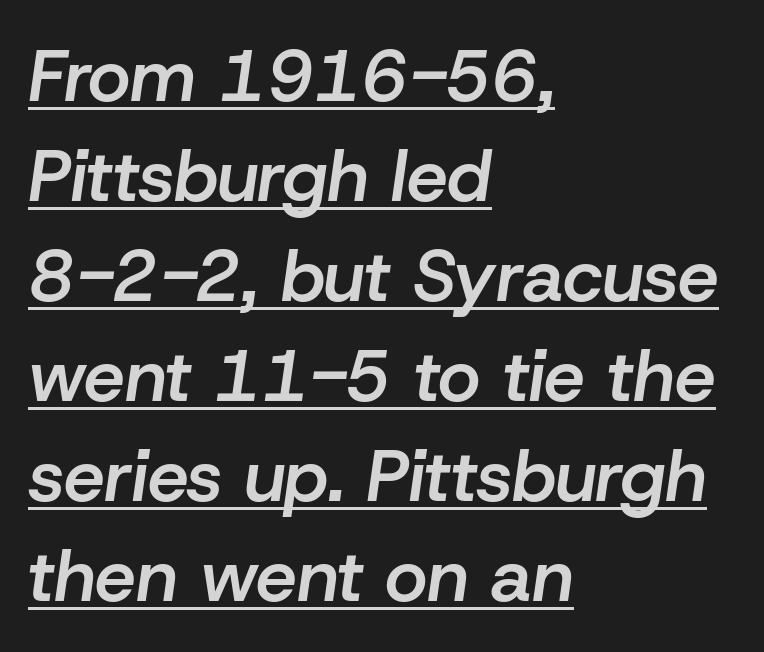
Q: Is the text bold? A: Semi-bold.
Q: Is the text italic (slanted)? A: Yes, it leans right by about 8 degrees.
Q: Is the text underlined? A: Yes.
Q: How is the paragraph aligned? A: Left-aligned.
Q: Is the spacing between letters normal or unusually wide? A: Normal.
Q: Is the spacing between lines tight, normal or loose? A: Normal.
Q: Width (condensed, normal, or wide)? A: Normal.
Q: Stroke contrast? A: Low.
Q: x-height? A: Medium.
Q: Monospaced? A: No.
